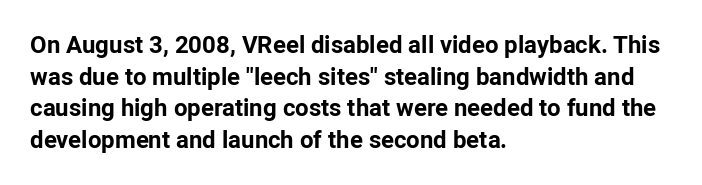
The image shows 24 px bold type, upright; set left-aligned, normal line spacing (1.32x), normal letter spacing, not underlined.
